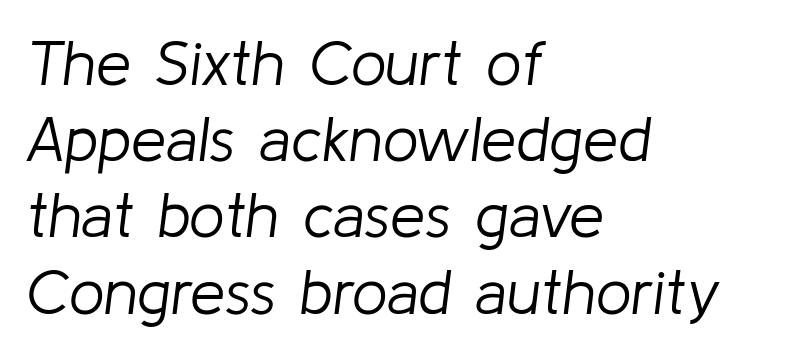
{"italic": "yes", "lean": "right", "slant_degrees": 8, "bold": "no", "weight": "light", "width": "normal", "stroke_contrast": "low", "x_height": "medium", "monospaced": "no", "underline": "no", "align": "left", "line_spacing_ratio": 1.21, "letter_spacing": "normal", "letter_spacing_em": 0.0, "glyph_px": 63}
